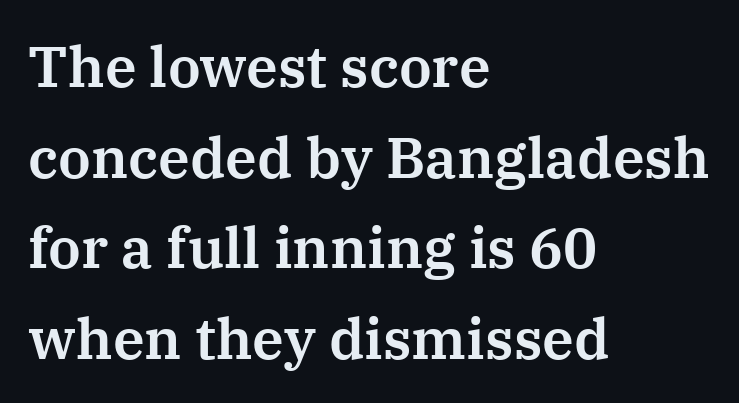
{"serif": "yes", "italic": "no", "width": "normal", "stroke_contrast": "medium", "x_height": "medium", "monospaced": "no", "underline": "no", "align": "left", "line_spacing": "normal", "line_spacing_ratio": 1.59, "letter_spacing": "normal", "letter_spacing_em": 0.0, "glyph_px": 57}
